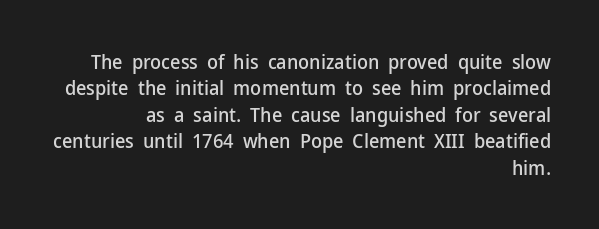
{"italic": "no", "underline": "no", "align": "right", "line_spacing": "normal", "line_spacing_ratio": 1.32, "letter_spacing": "normal", "letter_spacing_em": 0.0, "glyph_px": 20}
